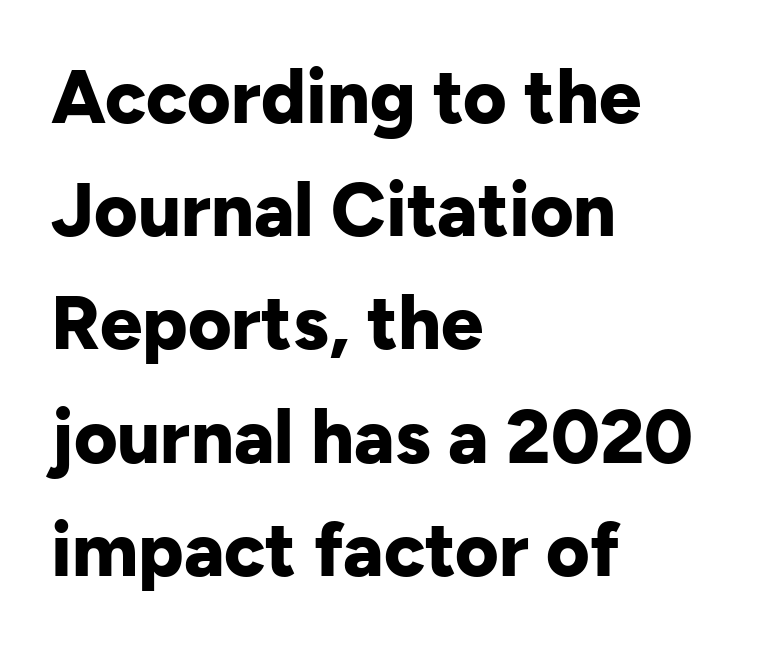
The image shows 75 px bold sans-serif type, upright; set left-aligned, normal line spacing (1.51x), normal letter spacing, not underlined; low stroke contrast and a medium x-height.
